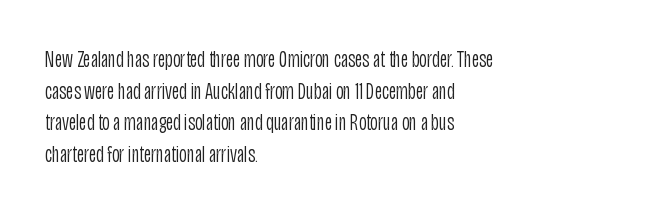
Q: Is the text bold? A: No.
Q: Is the text italic (slanted)? A: No, it is upright.
Q: Is the text underlined? A: No.
Q: How is the paragraph aligned? A: Left-aligned.
Q: Is the spacing between letters normal or unusually wide? A: Normal.
Q: Is the spacing between lines tight, normal or loose? A: Normal.
